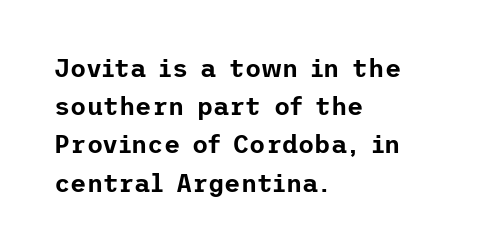
{"italic": "no", "underline": "no", "align": "left", "line_spacing": "normal", "line_spacing_ratio": 1.53, "letter_spacing": "normal", "letter_spacing_em": 0.0, "glyph_px": 25}
